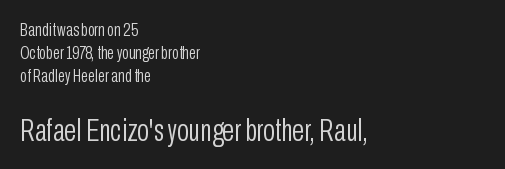
Of the two passages, the one underneath uses the larger point size. What kind of face is this? One without serifs — a sans. Leading matches the norm, producing a regular column. Horizontally, the lines are justified to the leading edge only. Nobody touched the tracking dial on this one. Clear beneath every line of the passage.
